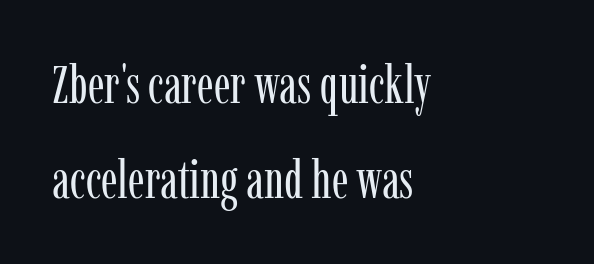
Glance below the letters and you will spot only blank space. It's the straight-up-and-down kind of type. Spacing verdict: proportional, widths tailored to each character. Is the block centered? No — it sits flush against the left margin. This rendering leaves character spacing at its baseline value.
